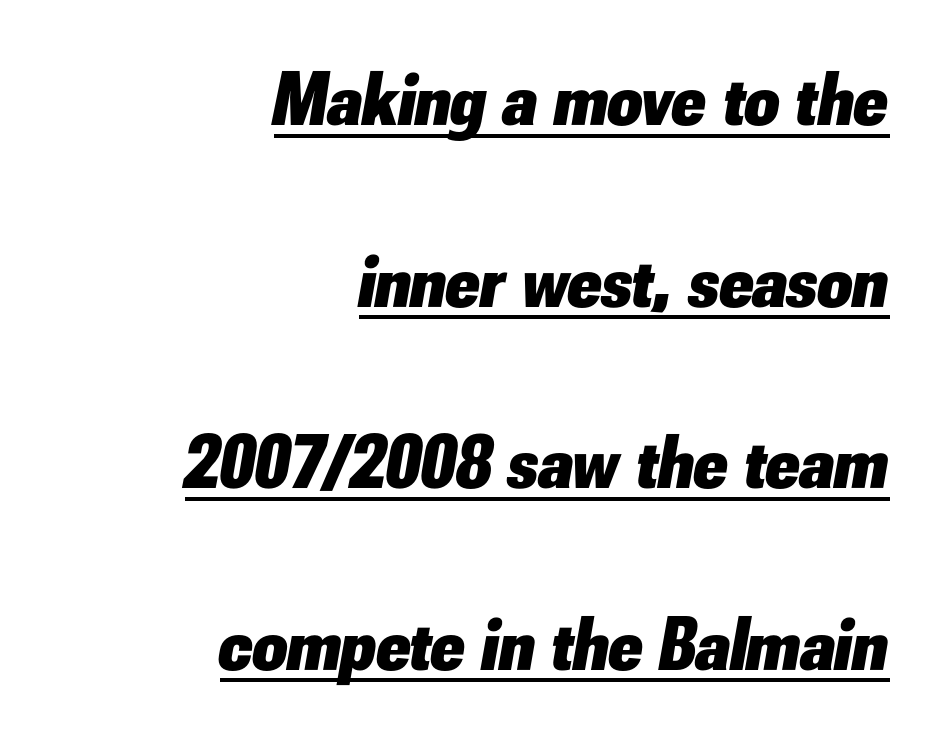
{"italic": "yes", "lean": "right", "slant_degrees": 10, "bold": "yes", "weight": "heavy", "width": "normal", "stroke_contrast": "low", "x_height": "small", "monospaced": "no", "underline": "yes", "align": "right", "line_spacing": "loose", "line_spacing_ratio": 2.39, "letter_spacing": "normal", "letter_spacing_em": 0.0, "glyph_px": 76}
